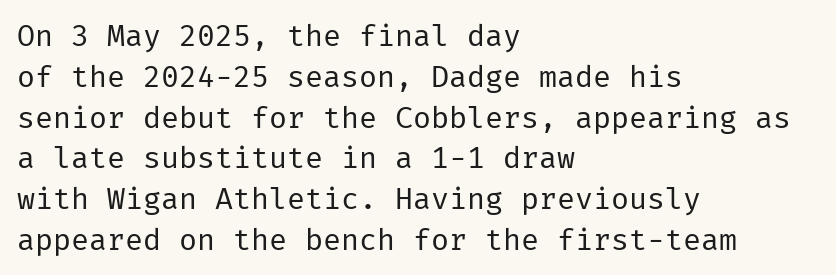
The image shows 30 px regular-weight sans-serif type, upright; set left-aligned, normal line spacing (1.36x), normal letter spacing, not underlined; low stroke contrast and a medium x-height.
